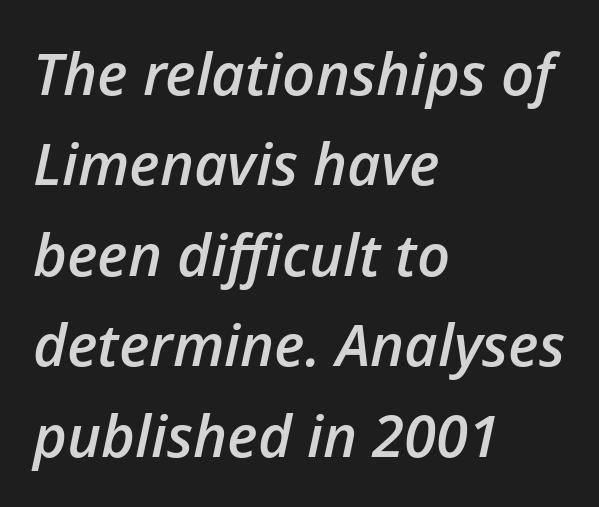
The image shows 58 px semibold type, italic (leaning right); set left-aligned, normal line spacing (1.56x), normal letter spacing, not underlined; low stroke contrast and a medium x-height.
